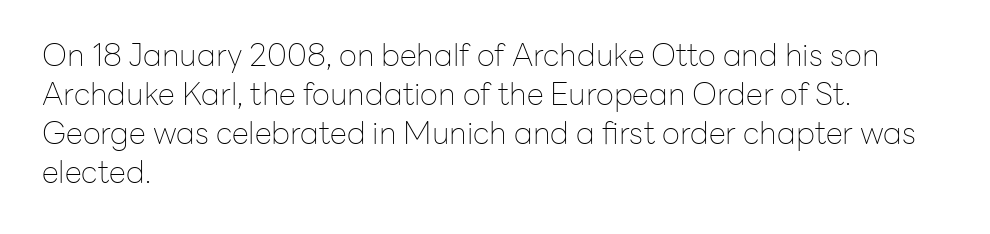
Q: Is the text bold? A: No.
Q: Is the text italic (slanted)? A: No, it is upright.
Q: Is the typeface a serif or a sans-serif typeface? A: Sans-serif.
Q: Is the text underlined? A: No.
Q: How is the paragraph aligned? A: Left-aligned.
Q: Is the spacing between letters normal or unusually wide? A: Normal.
Q: Is the spacing between lines tight, normal or loose? A: Normal.
Q: Width (condensed, normal, or wide)? A: Normal.
Q: Stroke contrast? A: Low.
Q: x-height? A: Medium.
Q: Monospaced? A: No.
